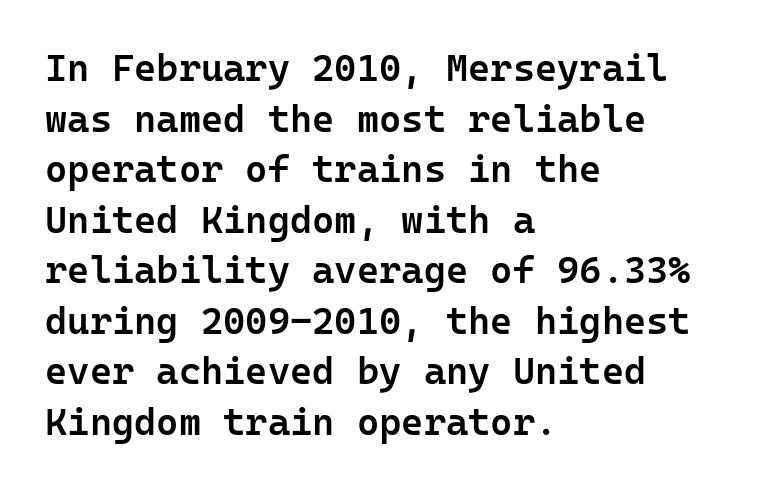
{"serif": "no", "italic": "no", "bold": "semi", "weight": "semibold", "width": "normal", "stroke_contrast": "low", "x_height": "medium", "monospaced": "yes", "underline": "no", "align": "left", "line_spacing": "normal", "line_spacing_ratio": 1.33, "letter_spacing": "normal", "letter_spacing_em": 0.0, "glyph_px": 38}
